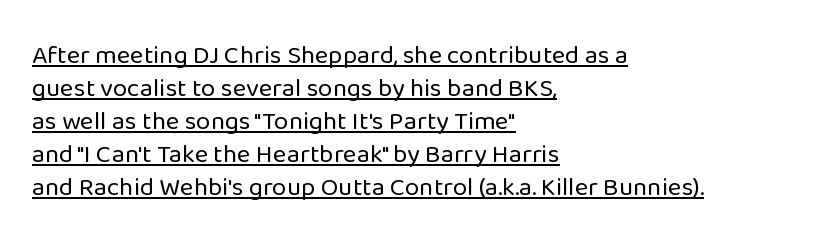
Q: Is the text bold? A: No.
Q: Is the text italic (slanted)? A: No, it is upright.
Q: Is the text underlined? A: Yes.
Q: How is the paragraph aligned? A: Left-aligned.
Q: Is the spacing between letters normal or unusually wide? A: Normal.
Q: Is the spacing between lines tight, normal or loose? A: Normal.
